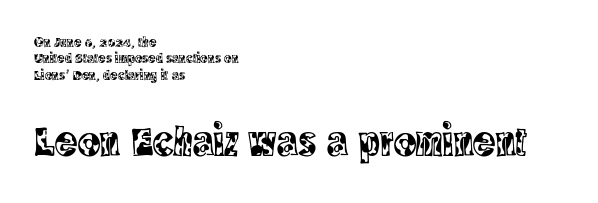
{"serif": "yes", "italic": "no", "width": "condensed", "x_height": "large", "monospaced": "no", "underline": "no", "align": "left", "line_spacing_ratio": 1.17, "letter_spacing": "normal", "letter_spacing_em": 0.0, "larger_block": "second", "size_ratio": 3.0, "glyph_px": 42}
